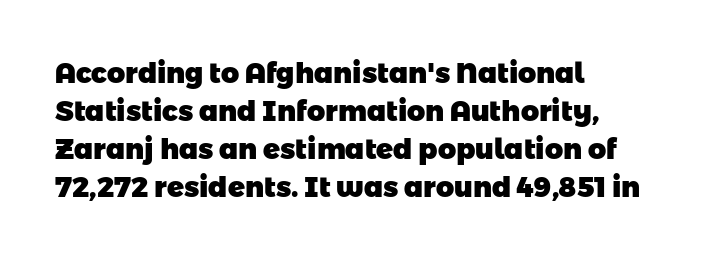
{"serif": "no", "bold": "yes", "weight": "heavy", "width": "normal", "stroke_contrast": "low", "x_height": "medium", "monospaced": "no", "underline": "no", "align": "left", "line_spacing": "normal", "line_spacing_ratio": 1.36, "letter_spacing": "normal", "letter_spacing_em": 0.0, "glyph_px": 28}
